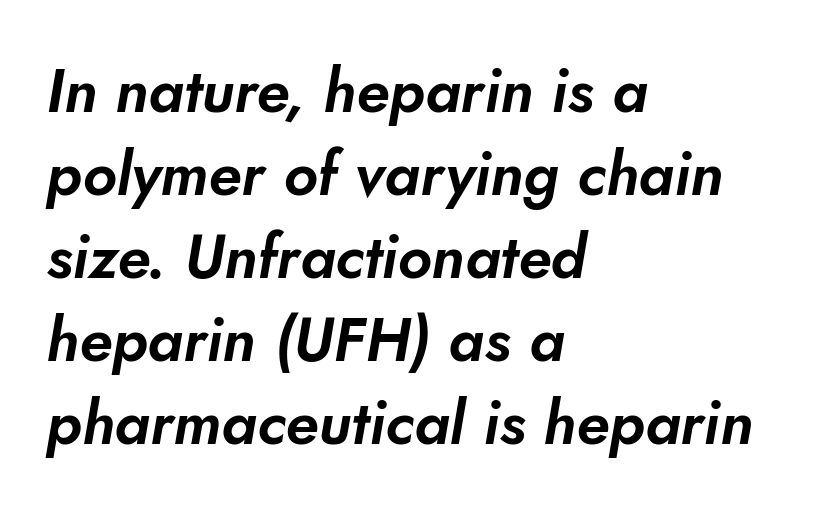
Q: Is the typeface a serif or a sans-serif typeface? A: Sans-serif.
Q: Is the text underlined? A: No.
Q: How is the paragraph aligned? A: Left-aligned.
Q: Is the spacing between letters normal or unusually wide? A: Normal.
Q: Is the spacing between lines tight, normal or loose? A: Normal.
Q: Width (condensed, normal, or wide)? A: Normal.
Q: Stroke contrast? A: Low.
Q: x-height? A: Small.
Q: Monospaced? A: No.
